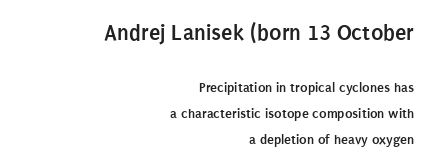
{"italic": "no", "bold": "yes", "underline": "no", "align": "right", "line_spacing_ratio": 1.83, "letter_spacing": "normal", "letter_spacing_em": 0.0, "larger_block": "first", "size_ratio": 1.64, "glyph_px": 23}
